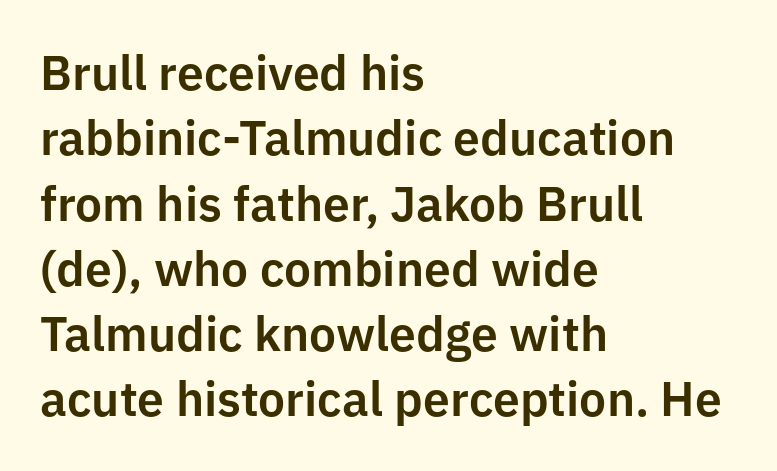
Q: Is the text italic (slanted)? A: No, it is upright.
Q: Is the typeface a serif or a sans-serif typeface? A: Sans-serif.
Q: Is the text underlined? A: No.
Q: How is the paragraph aligned? A: Left-aligned.
Q: Is the spacing between letters normal or unusually wide? A: Normal.
Q: Is the spacing between lines tight, normal or loose? A: Normal.
Q: Width (condensed, normal, or wide)? A: Normal.
Q: Stroke contrast? A: Low.
Q: x-height? A: Medium.
Q: Monospaced? A: No.
